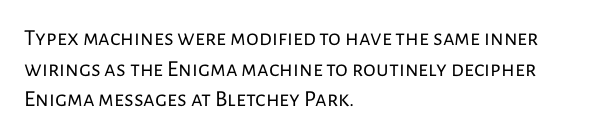
Vertical spacing — default. The text block is weighted toward the left margin, trailing off unevenly rightward. The baseline area is clear. These lines keep a tight, regular rhythm from letter to letter. No extra ink here — the face is not bold.
